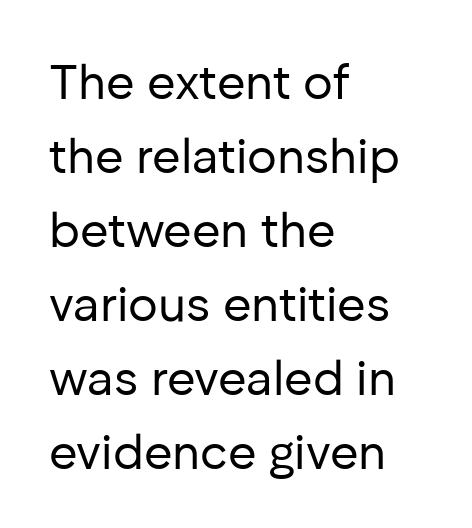
{"serif": "no", "italic": "no", "bold": "no", "weight": "regular", "width": "normal", "stroke_contrast": "low", "x_height": "medium", "monospaced": "no", "underline": "no", "align": "left", "line_spacing": "normal", "line_spacing_ratio": 1.51, "letter_spacing": "normal", "letter_spacing_em": 0.0, "glyph_px": 49}
